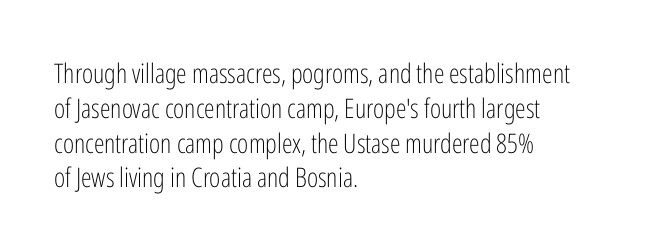
Q: Is the text bold? A: No.
Q: Is the text italic (slanted)? A: No, it is upright.
Q: Is the text underlined? A: No.
Q: How is the paragraph aligned? A: Left-aligned.
Q: Is the spacing between letters normal or unusually wide? A: Normal.
Q: Is the spacing between lines tight, normal or loose? A: Normal.
